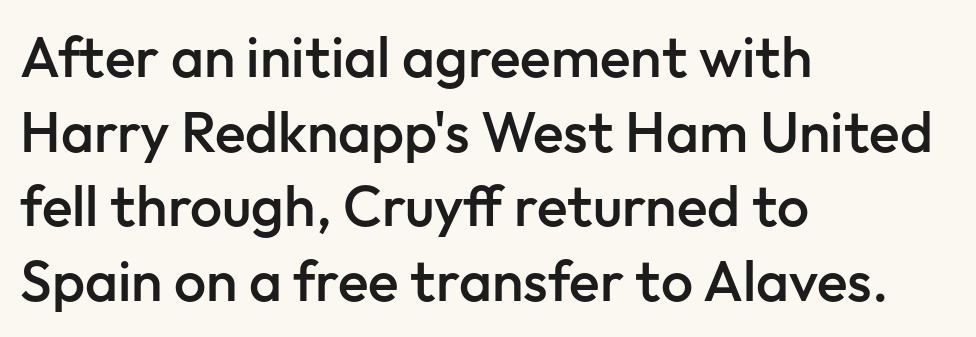
{"serif": "no", "italic": "no", "bold": "semi", "weight": "semibold", "width": "normal", "stroke_contrast": "low", "x_height": "medium", "monospaced": "no", "underline": "no", "align": "left", "line_spacing": "normal", "line_spacing_ratio": 1.31, "letter_spacing": "normal", "letter_spacing_em": 0.0, "glyph_px": 57}
